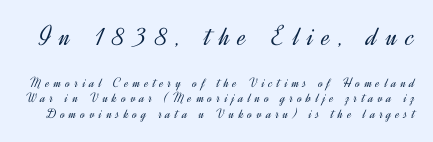
Q: Is the text bold? A: No.
Q: Is the text italic (slanted)? A: Yes.
Q: Is the typeface a serif or a sans-serif typeface? A: Sans-serif.
Q: Is the text underlined? A: No.
Q: Is the spacing between letters normal or unusually wide? A: Unusually wide.
Q: Is the spacing between lines tight, normal or loose? A: Tight.
Q: Which block of text is set in a larger size, the first (top) or the second (bottom)? A: The first (top) one.
Q: Width (condensed, normal, or wide)? A: Normal.
Q: x-height? A: Small.
Q: Monospaced? A: No.
